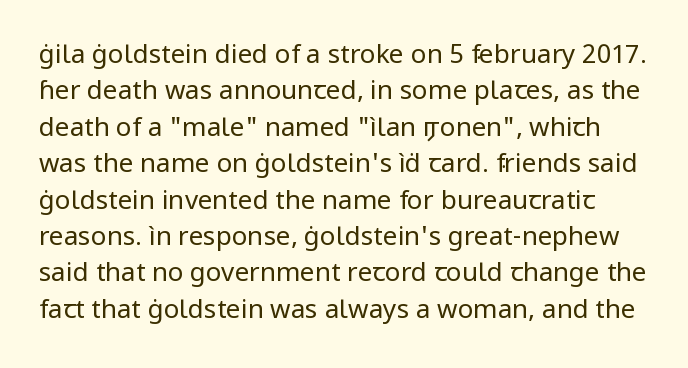
{"italic": "no", "bold": "no", "underline": "no", "line_spacing": "normal", "line_spacing_ratio": 1.4, "letter_spacing": "normal", "letter_spacing_em": 0.0, "glyph_px": 26}
